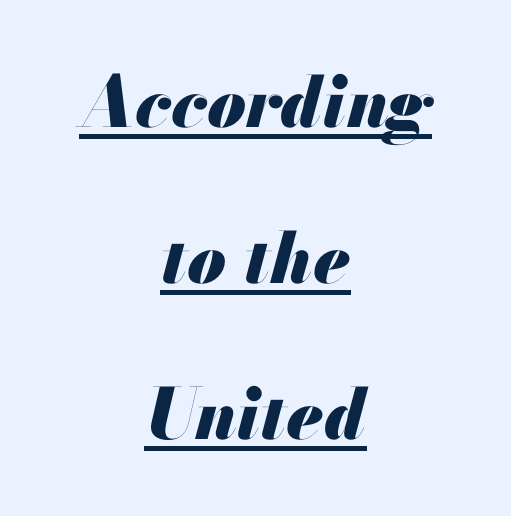
Posture: slanted. The sample's only ornament is a line tracing under the words. The passage shown stacks its lines with a broad gap. Does the copy run flush right? No — it is centered line by line. The passage shown is emphatically bold. Nobody touched the tracking dial on this one.
